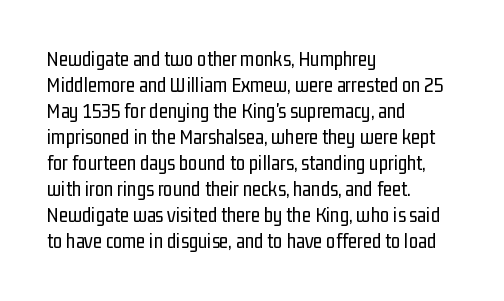
The image shows 21 px text type, upright; set left-aligned, line spacing 1.24x, normal letter spacing, not underlined.
